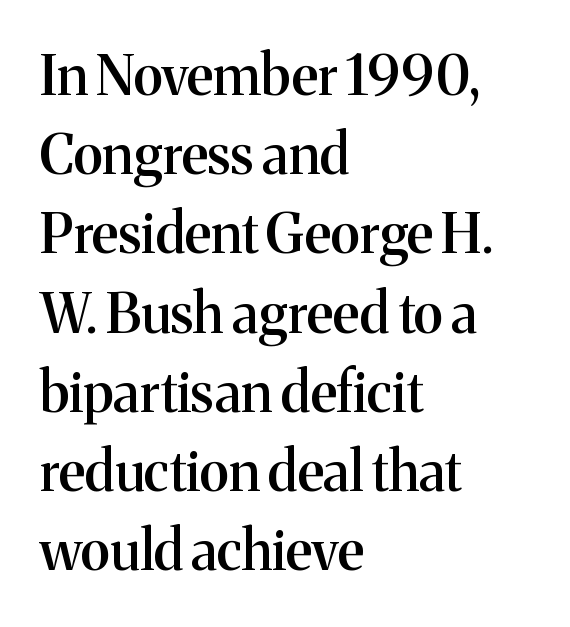
Q: Is the text bold? A: Semi-bold.
Q: Is the text italic (slanted)? A: No, it is upright.
Q: Is the typeface a serif or a sans-serif typeface? A: Serif.
Q: Is the text underlined? A: No.
Q: How is the paragraph aligned? A: Left-aligned.
Q: Is the spacing between letters normal or unusually wide? A: Normal.
Q: Is the spacing between lines tight, normal or loose? A: Normal.
Q: Width (condensed, normal, or wide)? A: Normal.
Q: Stroke contrast? A: Medium.
Q: x-height? A: Medium.
Q: Monospaced? A: No.
